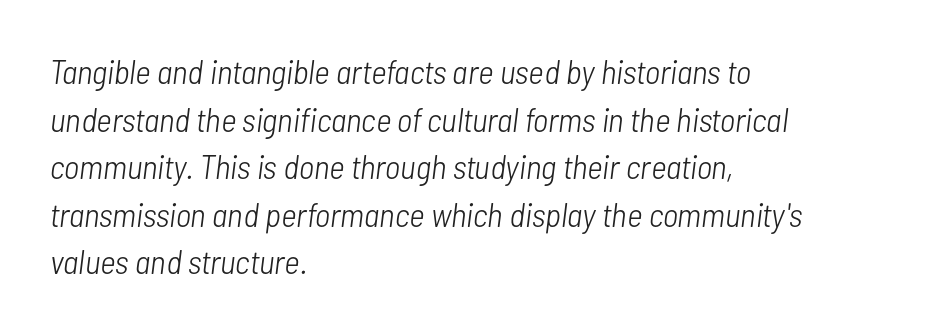
{"italic": "yes", "lean": "right", "slant_degrees": 7, "bold": "no", "weight": "light", "width": "condensed", "stroke_contrast": "low", "x_height": "medium", "monospaced": "no", "underline": "no", "align": "left", "line_spacing": "normal", "line_spacing_ratio": 1.4, "letter_spacing": "normal", "letter_spacing_em": 0.0, "glyph_px": 34}
